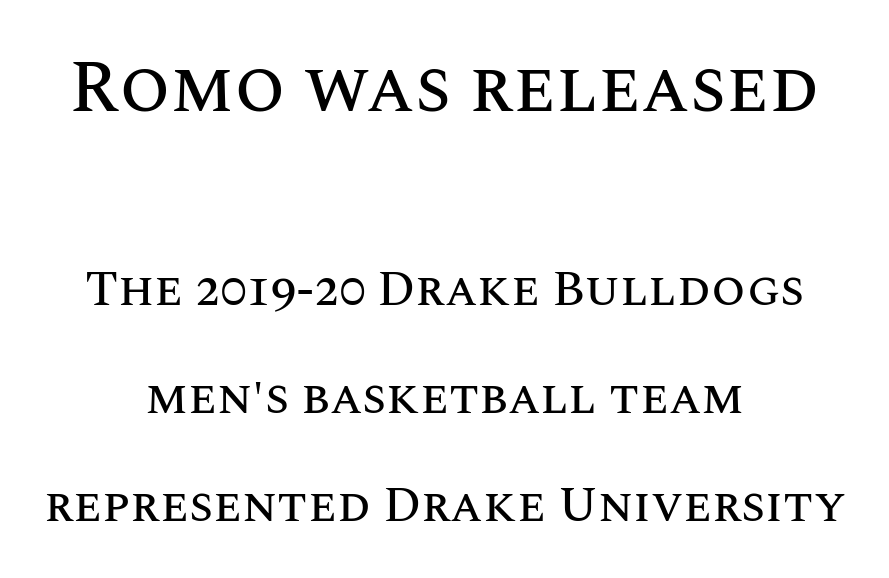
Q: Is the text italic (slanted)? A: No, it is upright.
Q: Is the text underlined? A: No.
Q: How is the paragraph aligned? A: Centered.
Q: Is the spacing between letters normal or unusually wide? A: Normal.
Q: Is the spacing between lines tight, normal or loose? A: Loose.
Q: Which block of text is set in a larger size, the first (top) or the second (bottom)? A: The first (top) one.
Q: Width (condensed, normal, or wide)? A: Normal.
Q: Stroke contrast? A: Medium.
Q: x-height? A: Large.
Q: Monospaced? A: No.
